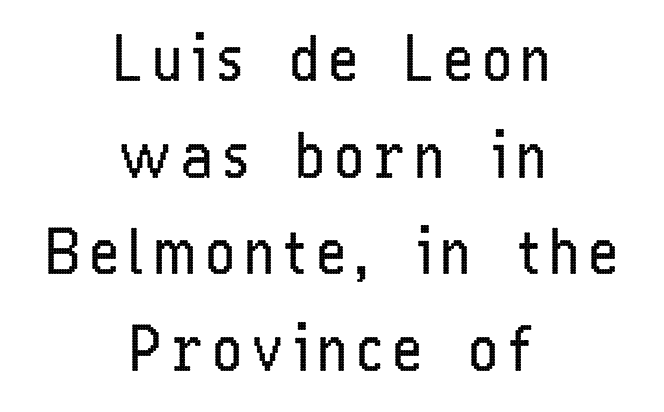
The image shows 62 px regular-weight, condensed sans-serif type, upright; set centered, normal line spacing (1.56x), not underlined; low stroke contrast and a medium x-height.
